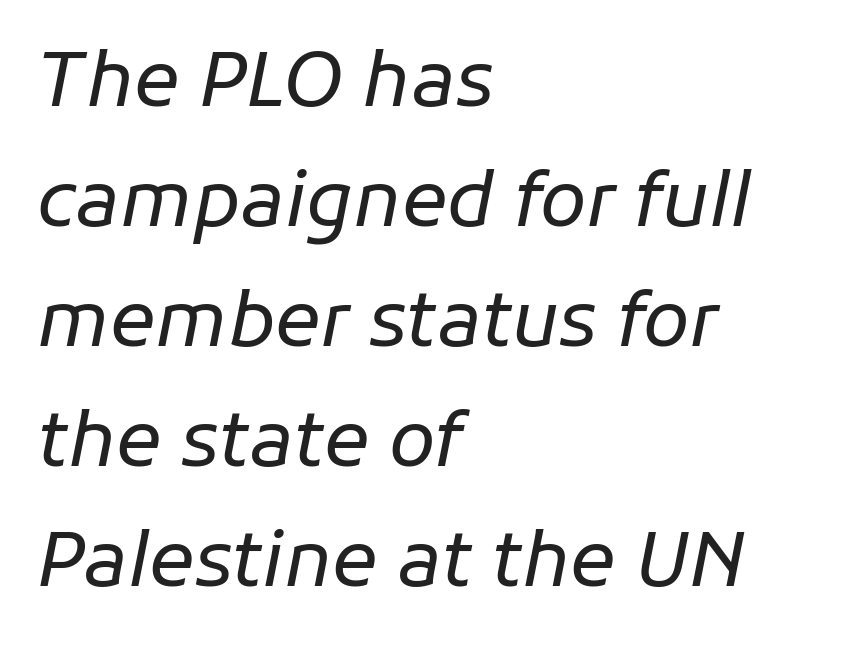
Reading down the column, the eye jumps a familiar distance to each next line. Quick note: italic. The string is rendered with underlining switched off. You could not count columns in this text — the font is proportionally spaced. The passage is arranged the way most books set body copy — flush left.
